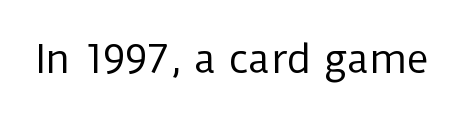
{"serif": "no", "italic": "no", "bold": "no", "weight": "regular", "width": "normal", "stroke_contrast": "low", "x_height": "medium", "monospaced": "no", "underline": "no", "letter_spacing": "normal", "letter_spacing_em": 0.0, "glyph_px": 38}
